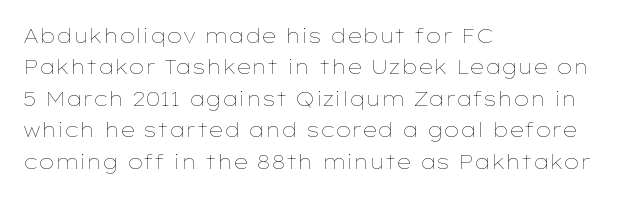
{"italic": "no", "bold": "no", "underline": "no", "align": "left", "line_spacing": "normal", "line_spacing_ratio": 1.57, "letter_spacing": "normal", "letter_spacing_em": 0.0, "glyph_px": 20}
